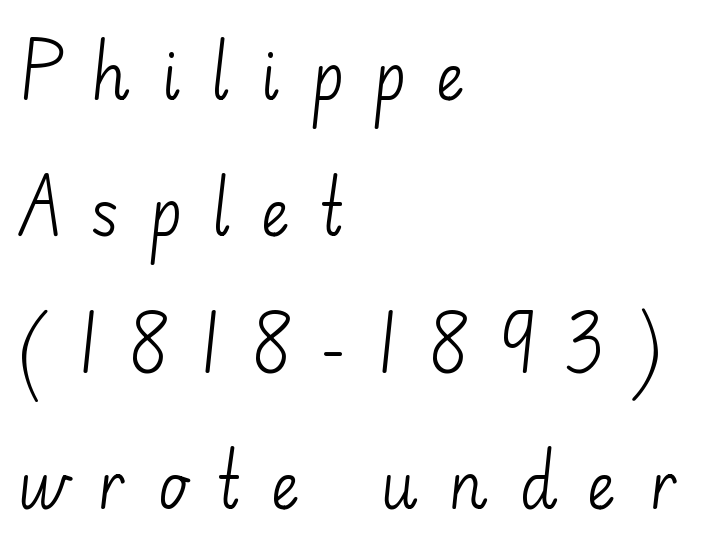
Q: Is the text bold? A: No.
Q: Is the text italic (slanted)? A: Yes.
Q: Is the typeface a serif or a sans-serif typeface? A: Sans-serif.
Q: Is the text underlined? A: No.
Q: How is the paragraph aligned? A: Left-aligned.
Q: Is the spacing between letters normal or unusually wide? A: Unusually wide.
Q: Is the spacing between lines tight, normal or loose? A: Loose.
Q: Width (condensed, normal, or wide)? A: Normal.
Q: Stroke contrast? A: Low.
Q: x-height? A: Small.
Q: Monospaced? A: No.
